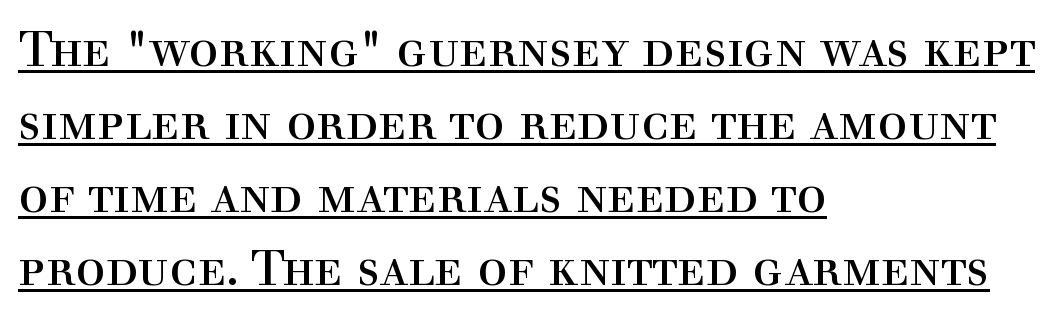
Quick note: not italic, upright. Character widths vary here, with narrow letters taking less room than wide ones. The letterforms sit shoulder to shoulder at normal distance. The letterforms sit at book weight or below.
